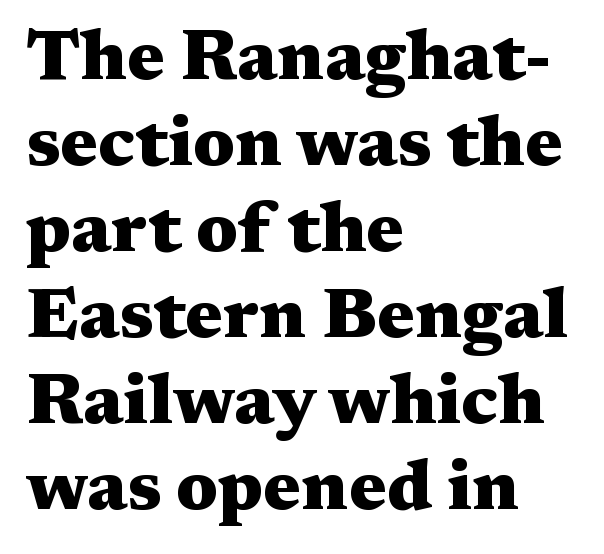
The image shows 71 px heavy, wide serif type, upright; set left-aligned, line spacing 1.21x, normal letter spacing, not underlined; medium stroke contrast and a medium x-height.
